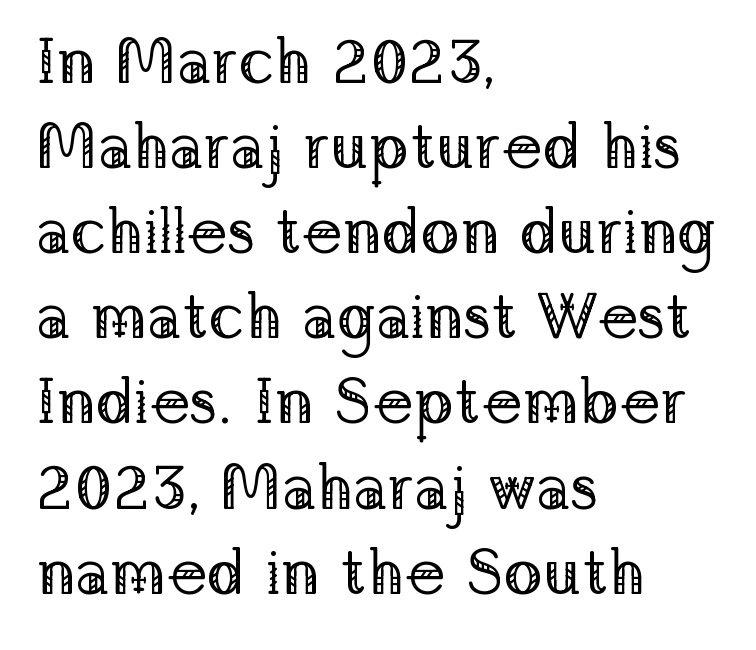
The image shows 64 px regular-weight serif type, upright; set left-aligned, normal line spacing (1.33x), normal letter spacing, not underlined; low stroke contrast and a medium x-height.
